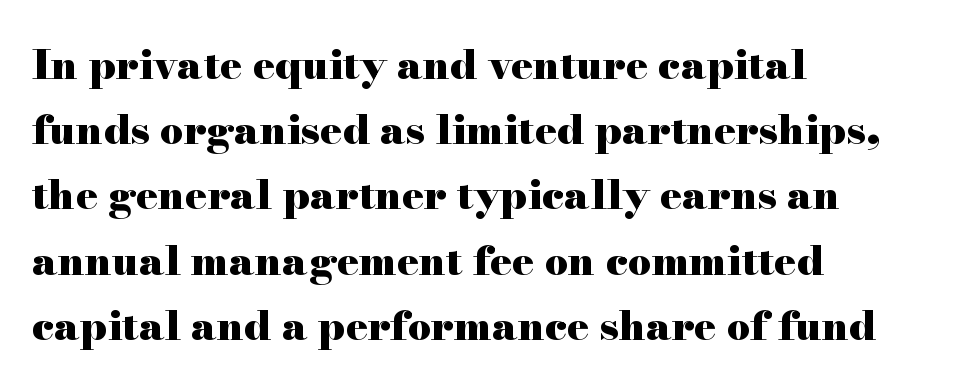
Quick note: not italic, upright. Do the characters align in a grid? No, the font is proportional. Is the type bold? Yes — the strokes are clearly thick and heavy. These lines are composed in type with serifs.
